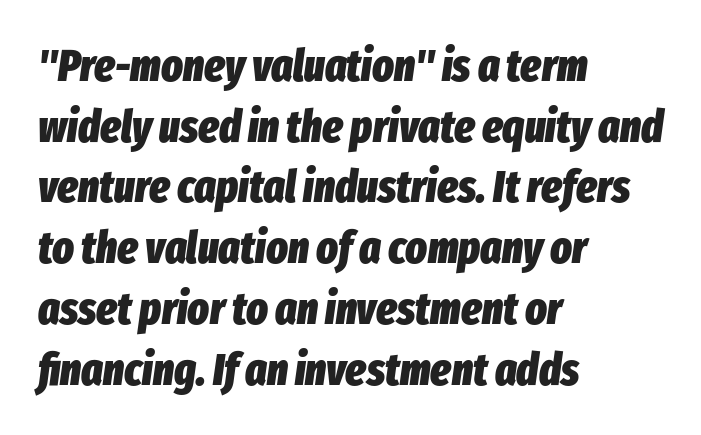
The image shows 45 px heavy, condensed type, italic (leaning right); set left-aligned, normal line spacing (1.35x), normal letter spacing, not underlined; low stroke contrast and a medium x-height.
